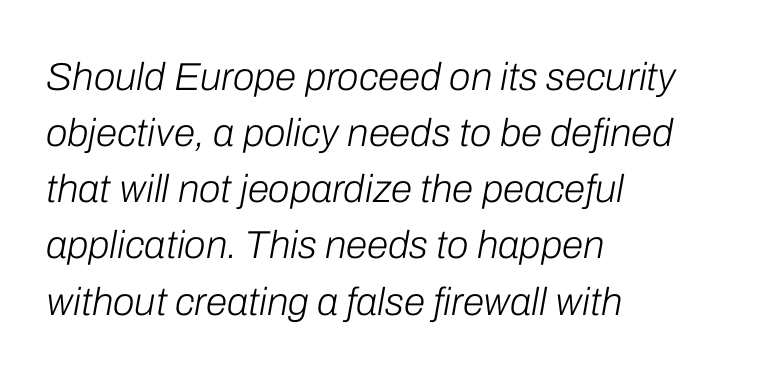
Nobody drew a line under any word here. A student would call this left alignment; a typographer would say flush left, rag right. Each letter keeps its own natural width here, so spacing adapts to shape. Characters follow at the spacing the type designer built in. The lines sit at an ordinary, default distance from one another.
